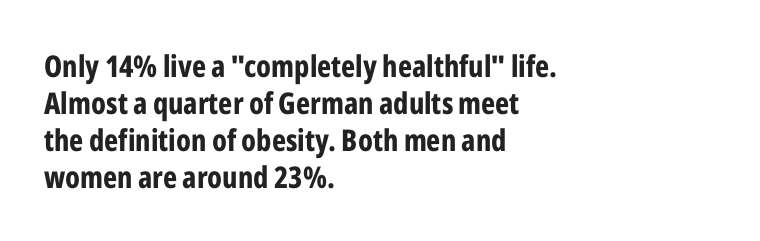
The image shows 30 px bold, condensed sans-serif type, upright; set left-aligned, line spacing 1.23x, normal letter spacing, not underlined; low stroke contrast and a medium x-height.
